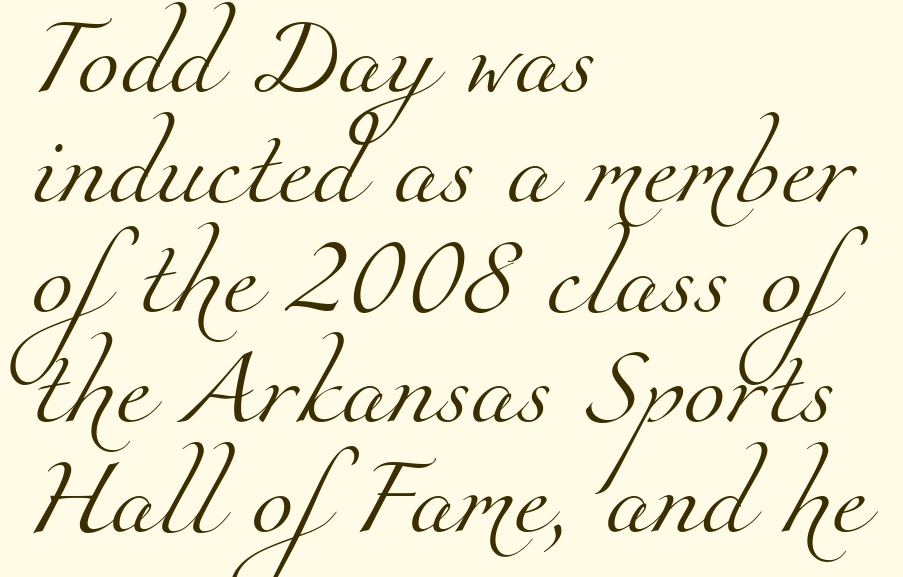
The image shows 77 px light serif type; set left-aligned, normal line spacing (1.43x), normal letter spacing, not underlined; medium stroke contrast and a small x-height.
